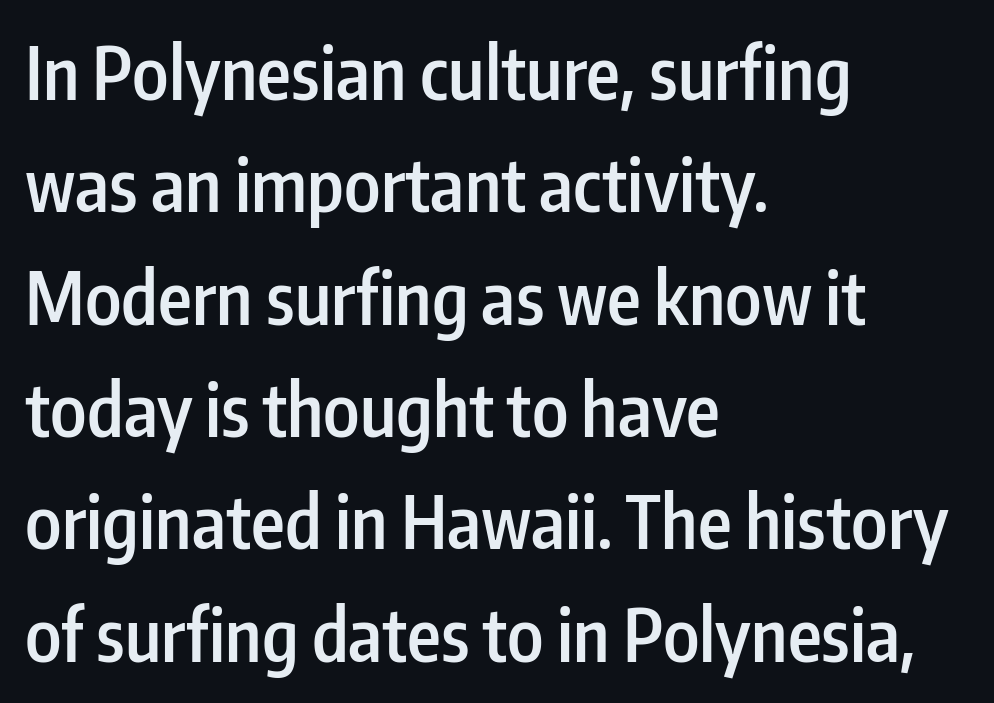
{"serif": "no", "italic": "no", "bold": "semi", "weight": "semibold", "width": "condensed", "stroke_contrast": "low", "x_height": "medium", "monospaced": "no", "underline": "no", "align": "left", "line_spacing": "normal", "line_spacing_ratio": 1.56, "letter_spacing": "normal", "letter_spacing_em": 0.0, "glyph_px": 72}
